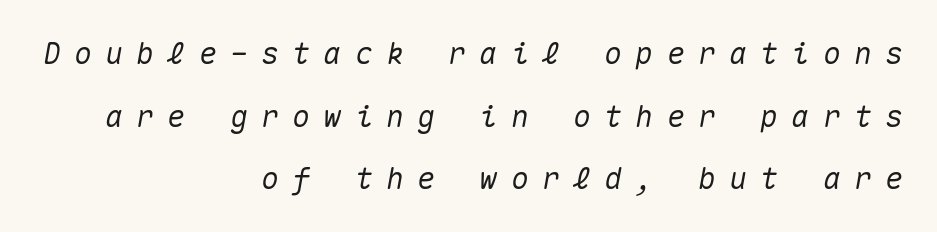
{"italic": "yes", "lean": "right", "slant_degrees": 10, "width": "normal", "stroke_contrast": "medium", "x_height": "medium", "monospaced": "yes", "underline": "no", "align": "right", "line_spacing": "loose", "line_spacing_ratio": 2.09, "letter_spacing": "wide", "letter_spacing_em": 0.44, "glyph_px": 30}
